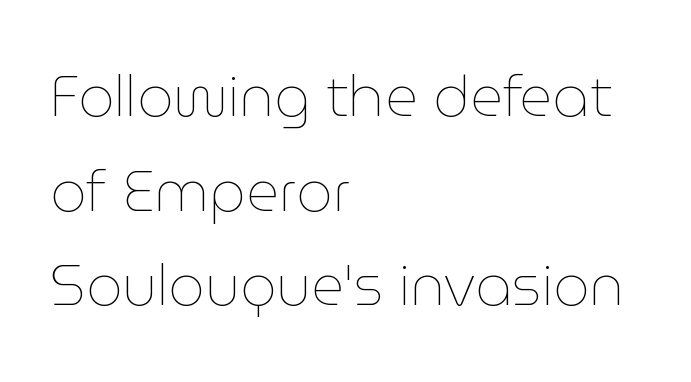
Characters remain perfectly vertical along every line. Quick note: underline off. On a weight scale, this lands at 450 or below. Proportional: the letters do not fall into vertical columns.
